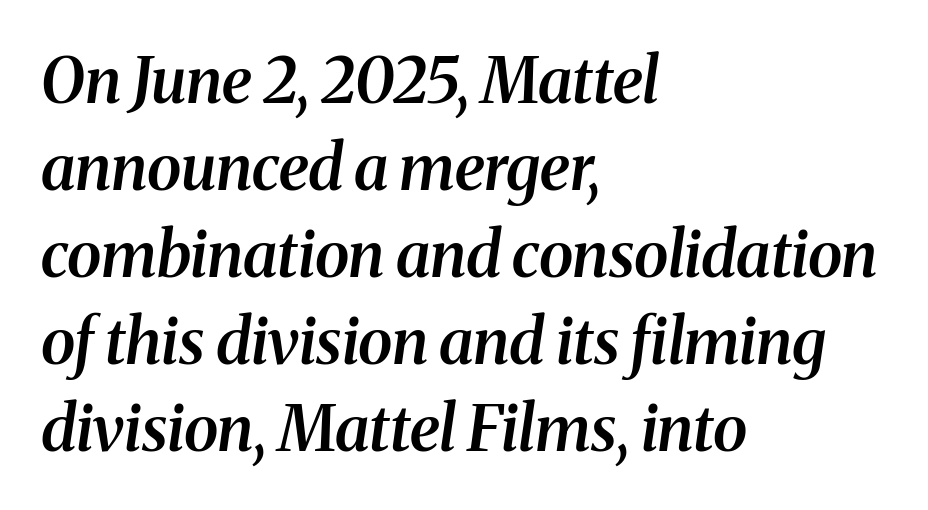
The image shows 63 px semibold serif type, italic (leaning right); set left-aligned, normal line spacing (1.38x), normal letter spacing, not underlined; medium stroke contrast and a medium x-height.
